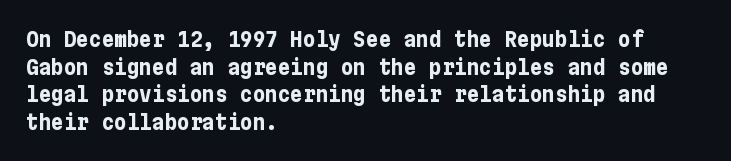
{"italic": "no", "bold": "yes", "underline": "no", "align": "left", "line_spacing": "normal", "line_spacing_ratio": 1.31, "letter_spacing": "normal", "letter_spacing_em": 0.0, "glyph_px": 21}
